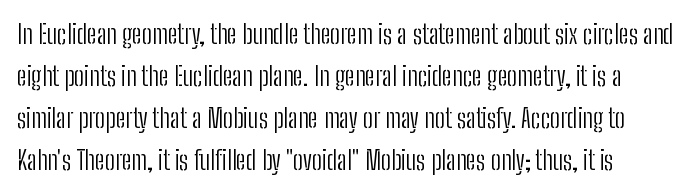
The image shows 27 px text type, upright; set normal line spacing (1.56x), normal letter spacing, not underlined.
